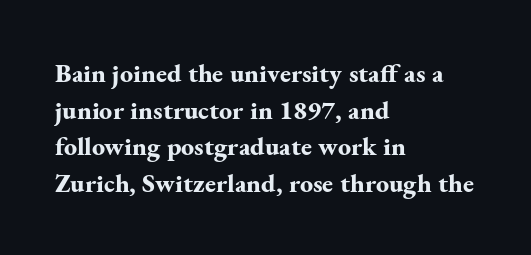
{"italic": "no", "bold": "yes", "underline": "no", "align": "left", "line_spacing": "normal", "line_spacing_ratio": 1.41, "letter_spacing": "normal", "letter_spacing_em": 0.0, "glyph_px": 26}
